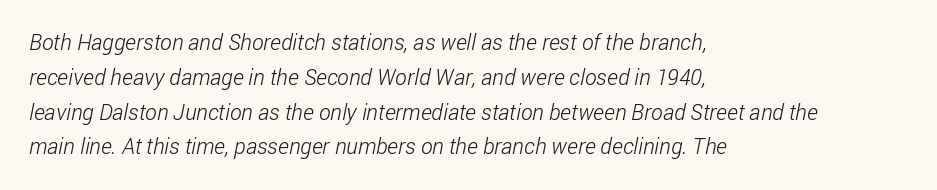
The strokes carry an ordinary text weight at most. Between one letter and the next there's only the usual sliver of space. Bare-footed words on every line. Every row of glyphs begins at an identical x-position on the left. Notice how descenders clear the ascenders below comfortably — that's standard leading.
